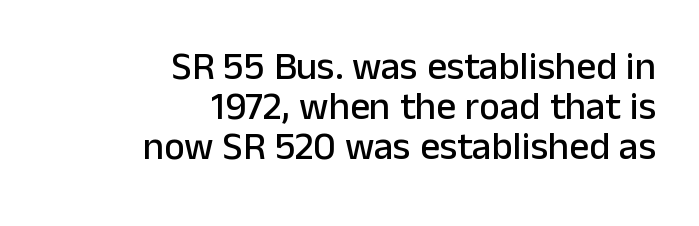
The image shows 39 px sans-serif type, upright; set right-aligned, tight line spacing (1.02x), normal letter spacing, not underlined; low stroke contrast and a medium x-height.
